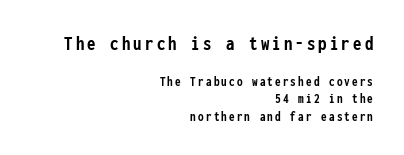
{"italic": "no", "bold": "yes", "underline": "no", "align": "right", "line_spacing_ratio": 1.22, "larger_block": "first", "size_ratio": 1.5, "glyph_px": 21}
